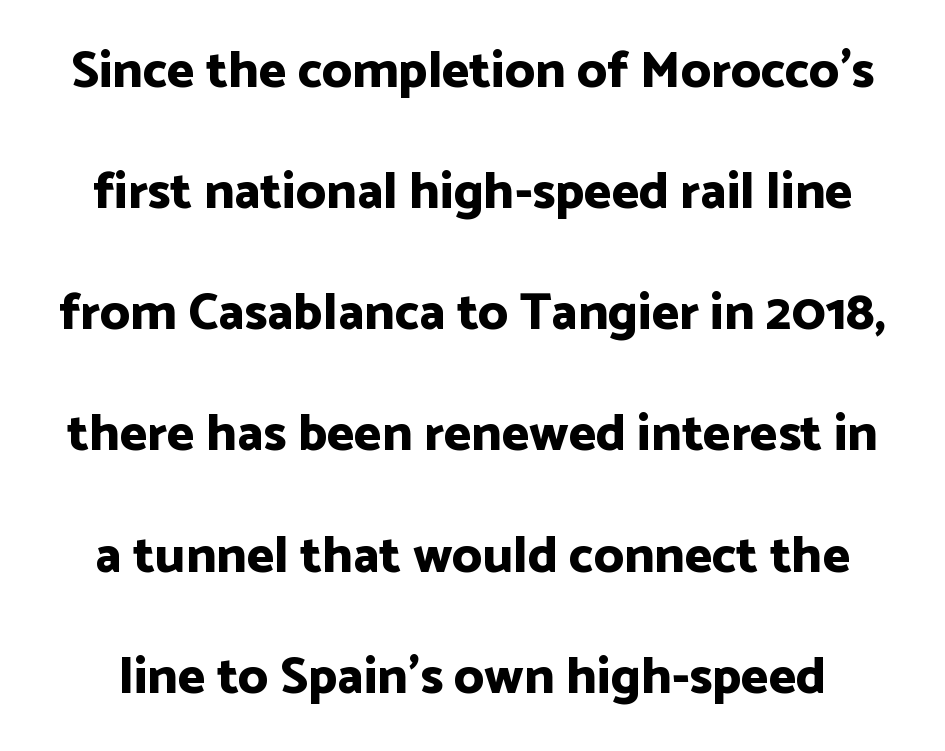
These lines are composed in type without serifs. Notice how the stems are strictly vertical — no italics here. Looks like regular typesetting: each glyph gets only the width it needs. The typesetting leans heavy: a genuine bold.
